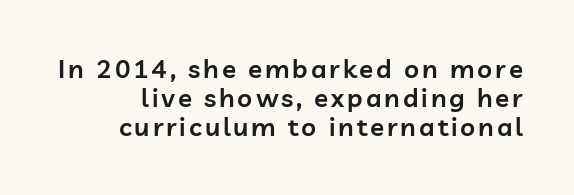
{"italic": "no", "bold": "semi", "underline": "no", "line_spacing": "tight", "line_spacing_ratio": 1.12, "glyph_px": 26}
